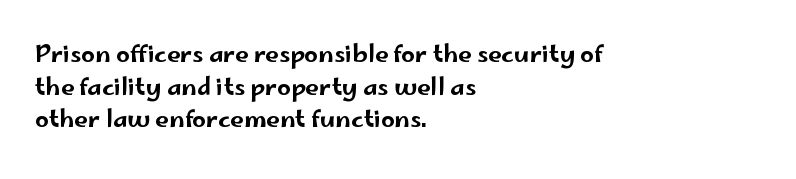
The vertical gap from one line to the next is medium. The rendering keeps characters at their native spacing. The axis of the letterforms is exactly vertical. Bare-footed words on every line. In CSS terms this would be text-align: left.
